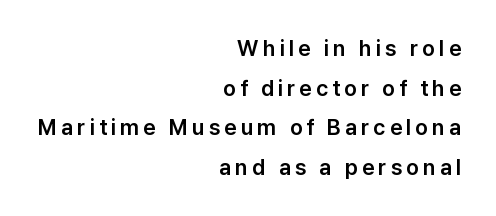
The image shows 22 px text type, upright; set right-aligned, line spacing 1.8x, not underlined.
